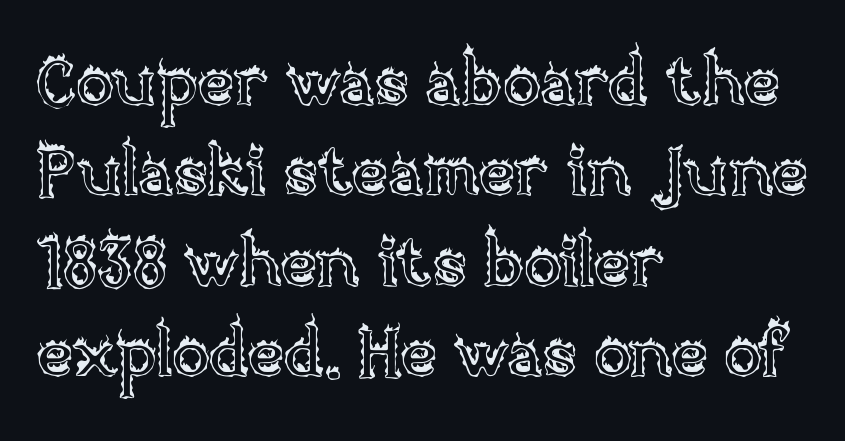
The image shows 69 px text type, upright; set left-aligned, normal line spacing (1.31x), normal letter spacing, not underlined; a large x-height.
